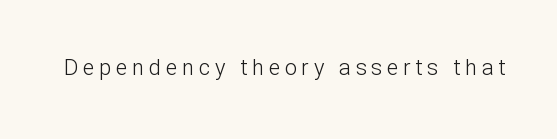
Descenders are the only things crossing below the line. This sample uses an upright cut, with every glyph sitting square on the baseline. Heaviness? Minimal to ordinary, like unemphasized prose. Observe the wide spacing: letters keep a clear distance from each other.
